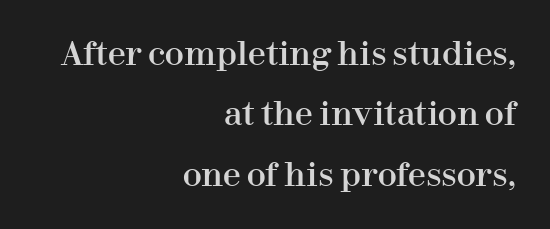
The gap between lines stays unmarked. Every row of glyphs terminates at an identical x-position on the right. These lines are rendered in a variable-pitch font. The letters carry serifs — small finishing strokes at the ends of their stems. This is the regular roman posture of the typeface.
